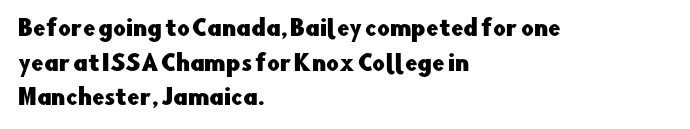
The image shows 22 px text type, upright; set left-aligned, normal line spacing (1.57x), normal letter spacing, not underlined.
